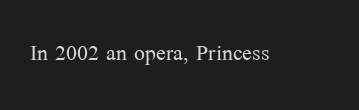
Q: Is the text bold? A: No.
Q: Is the text italic (slanted)? A: No, it is upright.
Q: Is the typeface a serif or a sans-serif typeface? A: Serif.
Q: Is the text underlined? A: No.
Q: Is the spacing between letters normal or unusually wide? A: Normal.
Q: Width (condensed, normal, or wide)? A: Normal.
Q: Stroke contrast? A: Medium.
Q: x-height? A: Medium.
Q: Monospaced? A: No.
